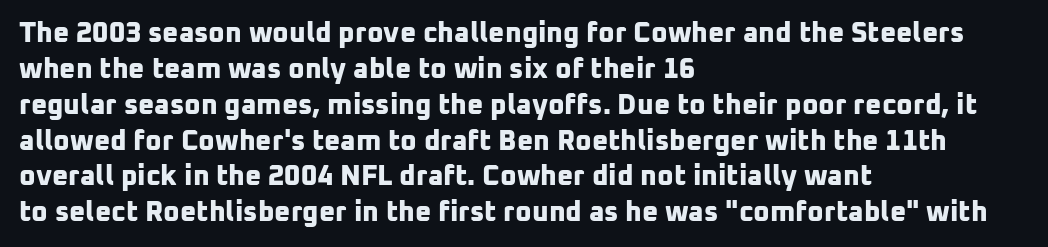
{"serif": "no", "bold": "yes", "weight": "bold", "width": "normal", "stroke_contrast": "low", "x_height": "medium", "monospaced": "no", "underline": "no", "align": "left", "line_spacing": "normal", "line_spacing_ratio": 1.28, "letter_spacing": "normal", "letter_spacing_em": 0.0, "glyph_px": 28}
